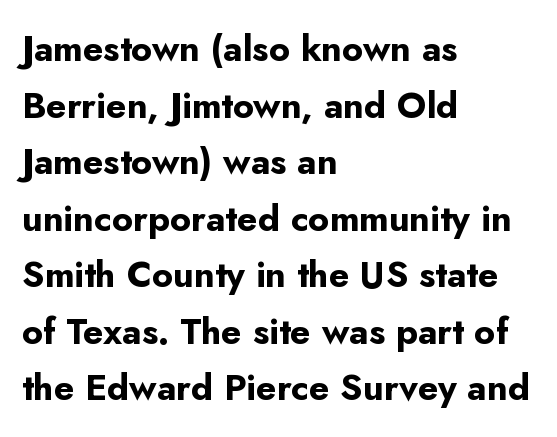
Grotesque or geometric, the face here clearly has no serifs. Upright lettering throughout. Spacing between characters is what you'd get straight out of the box. How heavy is the stroke? Heavy — this is a bold. Decoration check: the copy has no underline. Interline gaps are of average width in this sample.
